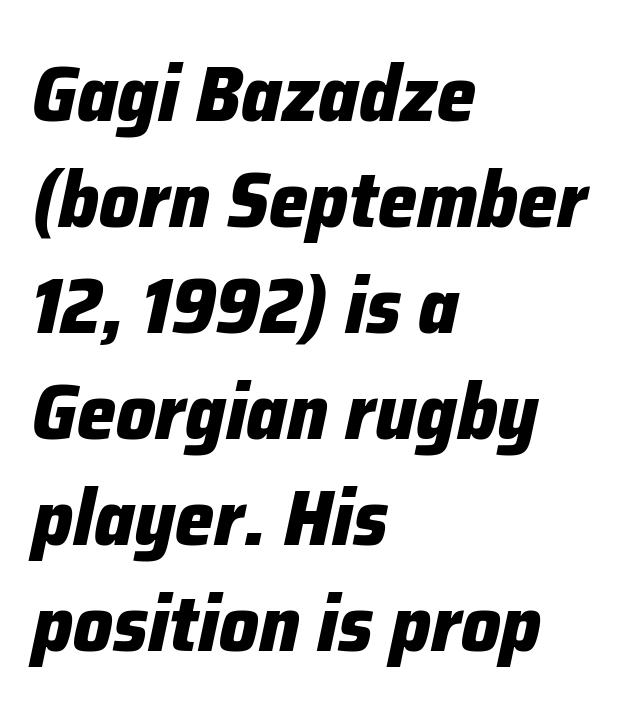
Q: Is the text bold? A: Yes.
Q: Is the text italic (slanted)? A: Yes, it leans right by about 12 degrees.
Q: Is the text underlined? A: No.
Q: How is the paragraph aligned? A: Left-aligned.
Q: Is the spacing between letters normal or unusually wide? A: Normal.
Q: Is the spacing between lines tight, normal or loose? A: Normal.
Q: Width (condensed, normal, or wide)? A: Normal.
Q: Stroke contrast? A: Low.
Q: x-height? A: Medium.
Q: Monospaced? A: No.
